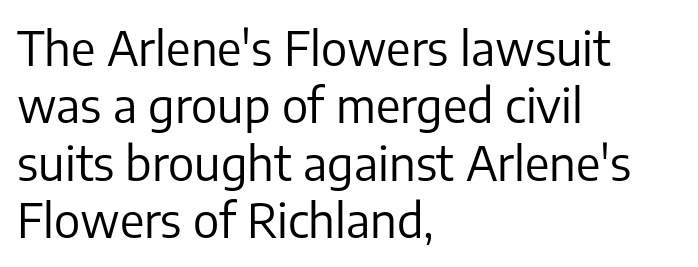
Letter spacing: default. Compared with a typical body face, this is equally light or lighter still. Spacing verdict: proportional, widths tailored to each character. The typesetter chose a ragged-right arrangement here. The face used here is a sans, in the tradition of grotesques and geometrics.
